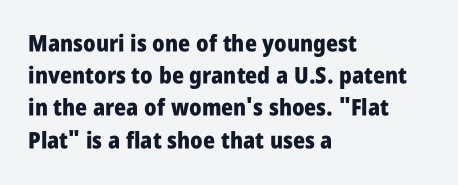
{"italic": "no", "bold": "yes", "underline": "no", "align": "left", "line_spacing": "normal", "line_spacing_ratio": 1.4, "letter_spacing": "normal", "letter_spacing_em": 0.0, "glyph_px": 23}
